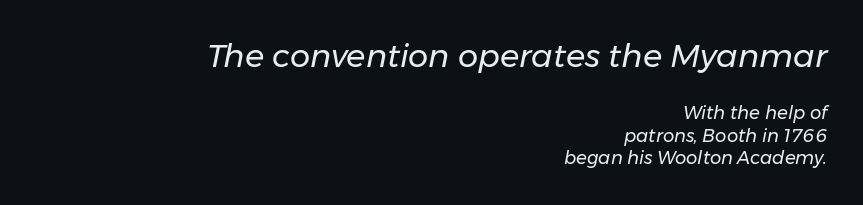
{"italic": "yes", "lean": "right", "slant_degrees": 11, "bold": "no", "weight": "regular", "width": "normal", "stroke_contrast": "low", "x_height": "medium", "monospaced": "no", "underline": "no", "align": "right", "line_spacing_ratio": 1.24, "letter_spacing": "normal", "letter_spacing_em": 0.0, "larger_block": "first", "size_ratio": 1.78, "glyph_px": 32}
